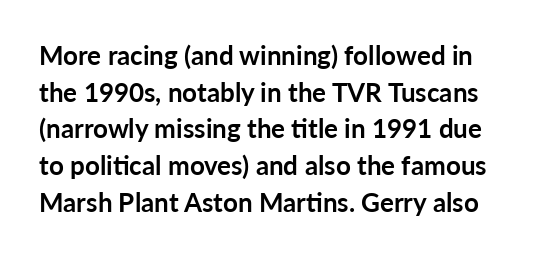
{"italic": "no", "bold": "yes", "underline": "no", "line_spacing": "normal", "line_spacing_ratio": 1.41, "letter_spacing": "normal", "letter_spacing_em": 0.0, "glyph_px": 26}
